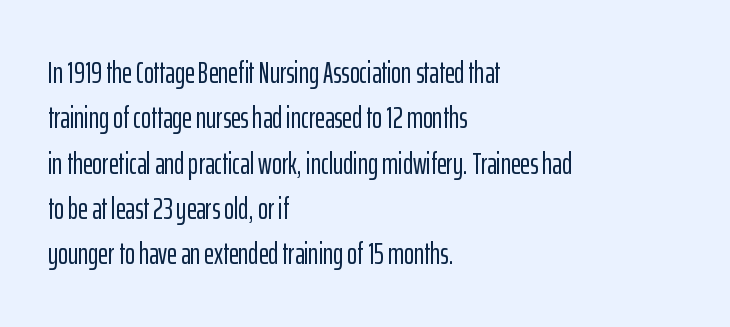
Type style note: lacks serifs. Does the leading feel generous? No, just average. The passage shown has conventional tracking throughout. Note the varied advance widths — an 'i' is clearly narrower than an 'm'. Posture: vertical. No word sits above an underline.
